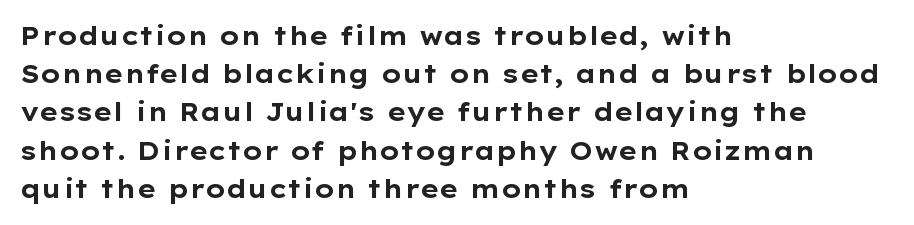
{"italic": "no", "bold": "yes", "underline": "no", "align": "left", "line_spacing": "normal", "line_spacing_ratio": 1.53, "letter_spacing": "normal", "letter_spacing_em": 0.0, "glyph_px": 25}
